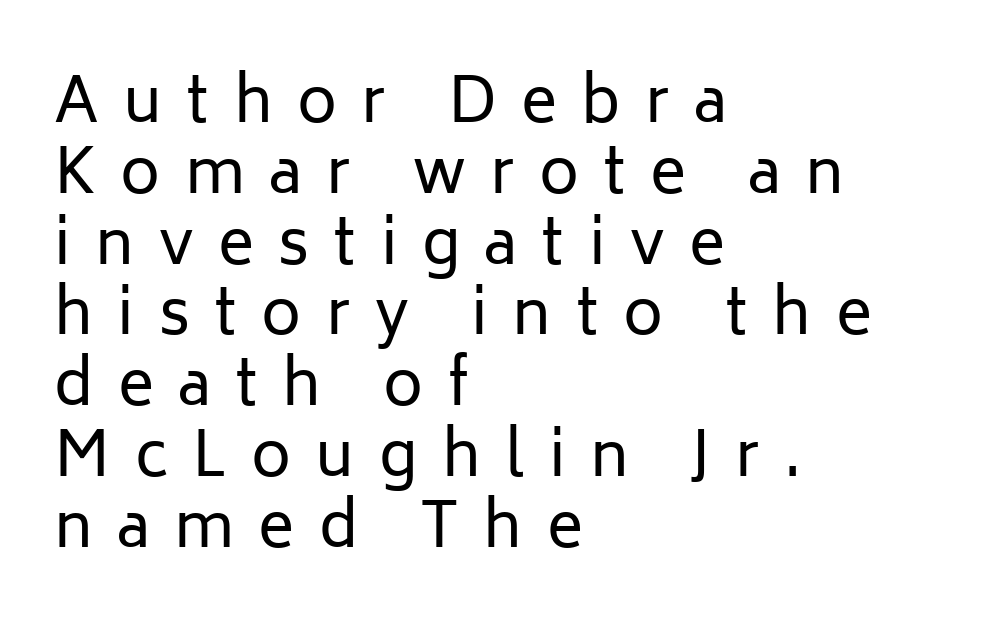
The image shows 61 px regular-weight sans-serif type, upright; set left-aligned, line spacing 1.16x, unusually wide letter spacing (+0.4 em), not underlined; low stroke contrast and a medium x-height.
